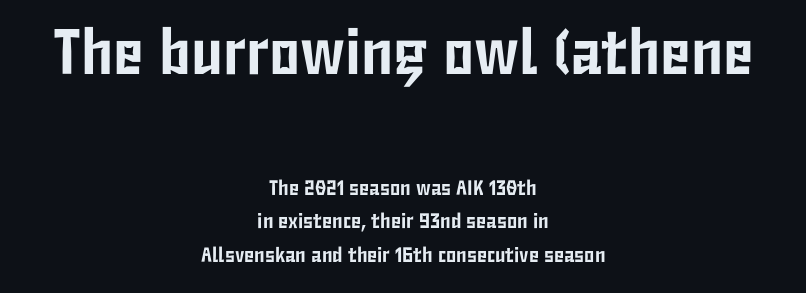
{"serif": "no", "italic": "no", "width": "condensed", "stroke_contrast": "low", "x_height": "medium", "monospaced": "no", "underline": "no", "align": "center", "line_spacing": "normal", "line_spacing_ratio": 1.59, "letter_spacing": "normal", "letter_spacing_em": 0.0, "larger_block": "first", "size_ratio": 3.05, "glyph_px": 64}
